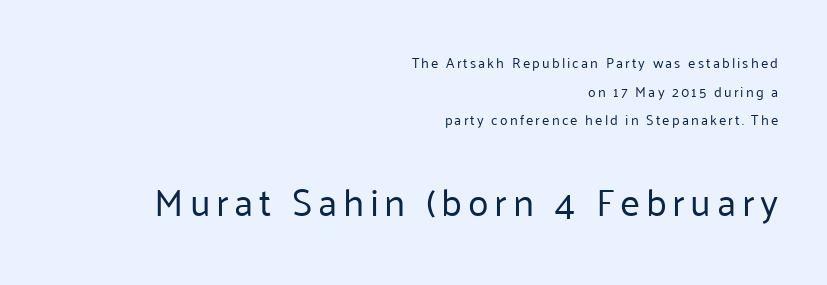
Is the type heavy? It reads as light-to-regular instead. The baseline area is clear. Unlike a traditional serif, this face leaves its strokes unadorned. The passage shown stacks its lines with a broad gap. Nope, not italic — everything's standing straight.
